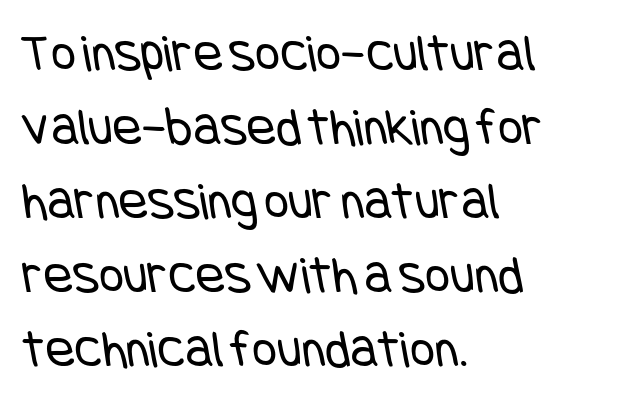
{"serif": "no", "bold": "no", "weight": "regular", "width": "condensed", "stroke_contrast": "low", "x_height": "large", "underline": "no", "align": "left", "line_spacing": "normal", "line_spacing_ratio": 1.37, "letter_spacing": "normal", "letter_spacing_em": 0.0, "glyph_px": 54}
